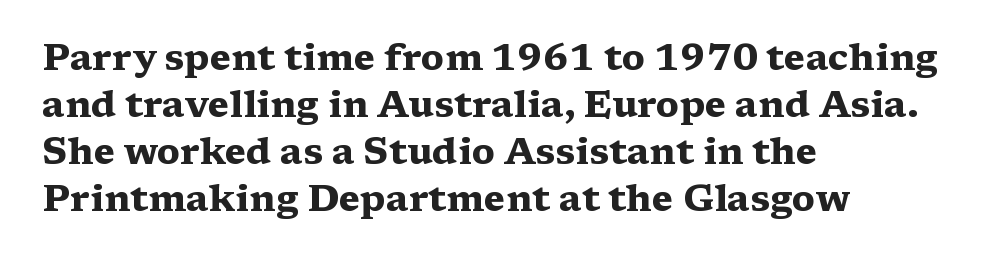
Q: Is the text bold? A: Yes.
Q: Is the text italic (slanted)? A: No, it is upright.
Q: Is the typeface a serif or a sans-serif typeface? A: Serif.
Q: Is the text underlined? A: No.
Q: How is the paragraph aligned? A: Left-aligned.
Q: Is the spacing between letters normal or unusually wide? A: Normal.
Q: Is the spacing between lines tight, normal or loose? A: Normal.
Q: Width (condensed, normal, or wide)? A: Wide.
Q: Stroke contrast? A: Medium.
Q: x-height? A: Medium.
Q: Monospaced? A: No.
